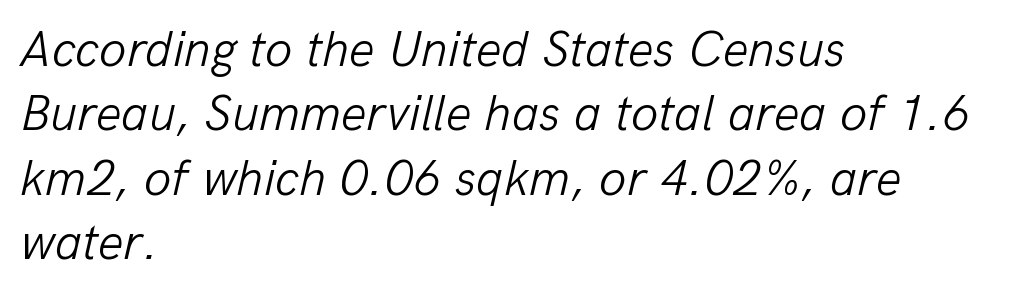
{"italic": "yes", "lean": "right", "slant_degrees": 13, "bold": "no", "weight": "light", "width": "normal", "stroke_contrast": "low", "x_height": "medium", "monospaced": "no", "underline": "no", "align": "left", "line_spacing": "normal", "line_spacing_ratio": 1.29, "letter_spacing": "normal", "letter_spacing_em": 0.0, "glyph_px": 50}
